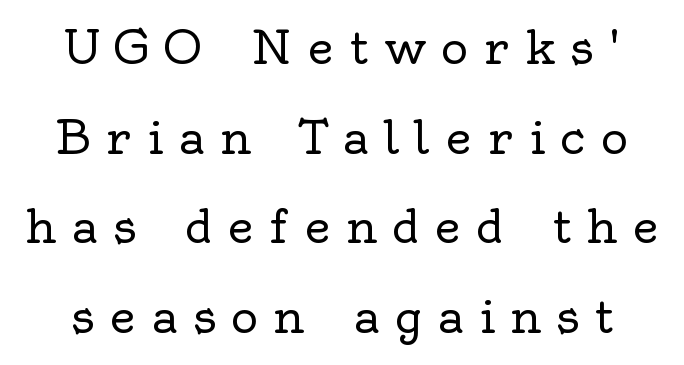
{"serif": "yes", "italic": "no", "bold": "no", "weight": "regular", "width": "normal", "x_height": "small", "monospaced": "no", "underline": "no", "line_spacing": "loose", "line_spacing_ratio": 1.95, "letter_spacing": "wide", "letter_spacing_em": 0.33, "glyph_px": 46}
